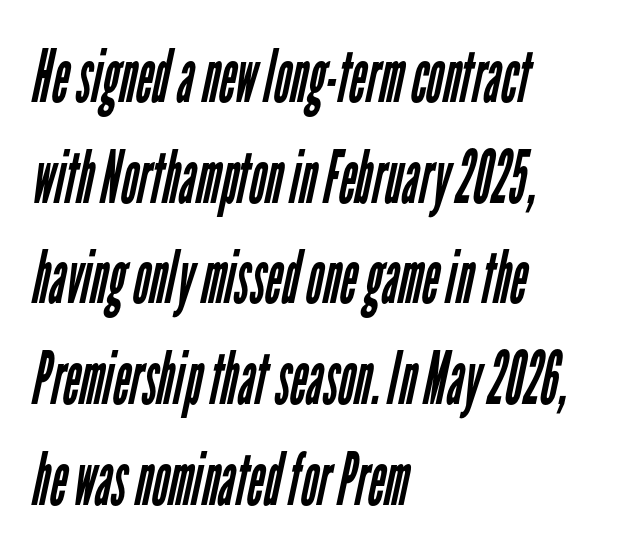
The image shows 73 px regular-weight, condensed sans-serif type; set left-aligned, normal line spacing (1.38x), normal letter spacing, not underlined; low stroke contrast and a medium x-height.
